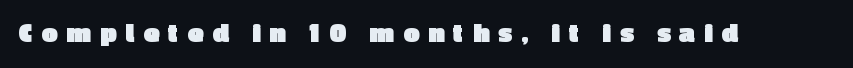
{"serif": "no", "italic": "no", "bold": "yes", "weight": "heavy", "width": "normal", "x_height": "medium", "monospaced": "no", "underline": "no", "letter_spacing": "wide", "letter_spacing_em": 0.34, "glyph_px": 28}
